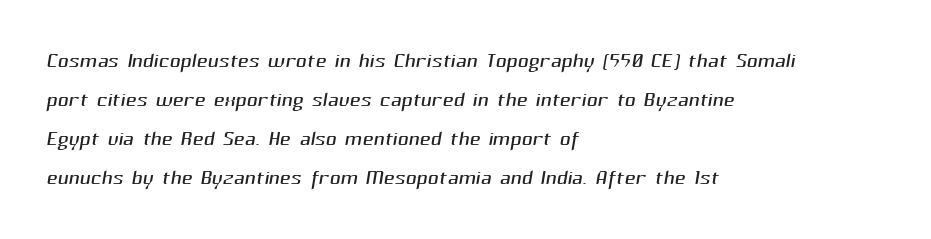
{"serif": "no", "bold": "no", "weight": "light", "width": "normal", "stroke_contrast": "medium", "x_height": "medium", "monospaced": "no", "underline": "no", "align": "left", "line_spacing": "normal", "line_spacing_ratio": 1.3, "letter_spacing": "normal", "letter_spacing_em": 0.0, "glyph_px": 30}
